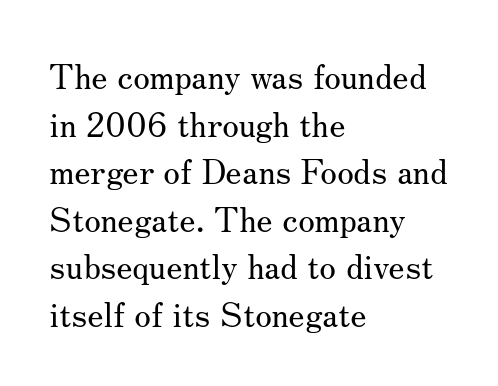
{"serif": "yes", "italic": "no", "bold": "no", "weight": "regular", "width": "normal", "stroke_contrast": "medium", "x_height": "small", "monospaced": "no", "underline": "no", "align": "left", "line_spacing": "normal", "line_spacing_ratio": 1.4, "letter_spacing": "normal", "letter_spacing_em": 0.0, "glyph_px": 34}
